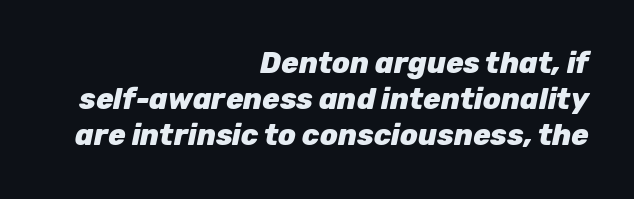
{"italic": "yes", "lean": "right", "slant_degrees": 12, "bold": "yes", "weight": "heavy", "width": "normal", "stroke_contrast": "low", "x_height": "medium", "monospaced": "no", "underline": "no", "align": "right", "line_spacing": "normal", "line_spacing_ratio": 1.25, "letter_spacing": "normal", "letter_spacing_em": 0.0, "glyph_px": 29}
